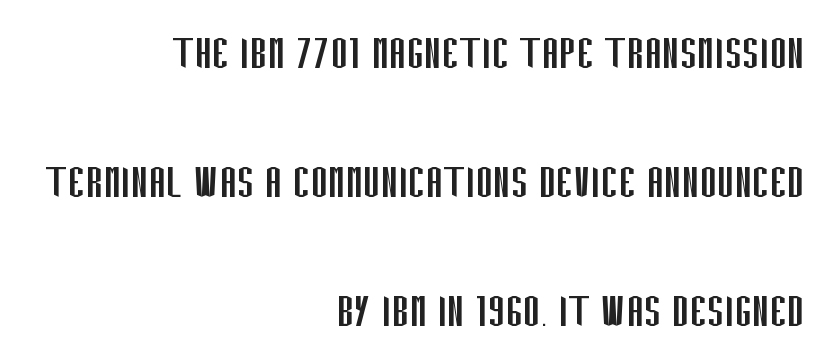
{"serif": "no", "italic": "no", "bold": "no", "weight": "regular", "width": "condensed", "stroke_contrast": "low", "x_height": "large", "monospaced": "no", "underline": "no", "align": "right", "line_spacing": "loose", "line_spacing_ratio": 2.48, "letter_spacing": "normal", "letter_spacing_em": 0.0, "glyph_px": 52}
